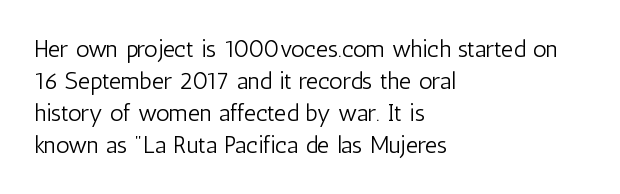
A bare baseline throughout the passage. Does the lettering tilt? It doesn't — this is upright. Leftover space on each line is placed entirely after the last word. Regarding leading, the lines here are spaced in the standard way. Inter-character spacing is left at the font's built-in metrics. Compared with a typical body face, this is equally light or lighter still.
